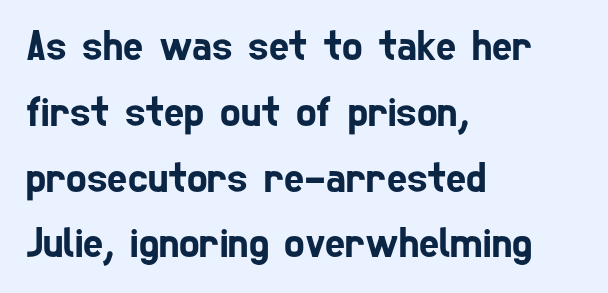
Does the copy run flush right? No — it runs flush left. Unmarked baselines from the first word to the last. The rendering uses a moderate line-height, typical for paragraphs. Varying glyph widths throughout — classic text-font behaviour. Default kerning and tracking; the words read as compact shapes.
